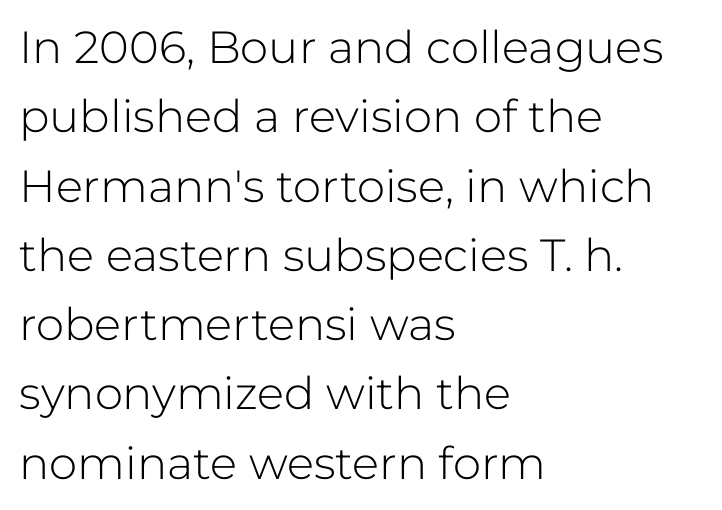
The image shows 45 px light sans-serif type, upright; set left-aligned, normal line spacing (1.54x), normal letter spacing, not underlined; low stroke contrast and a medium x-height.
